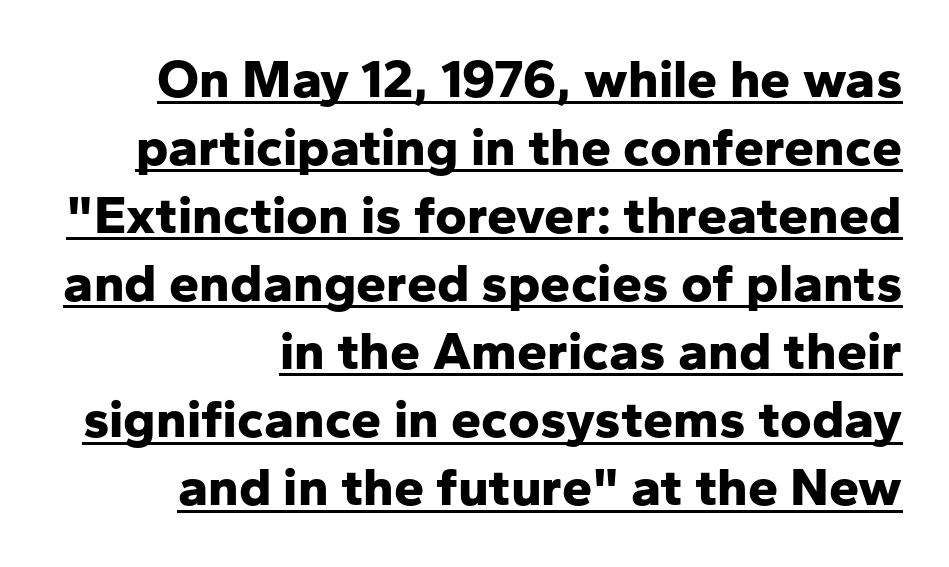
The image shows 54 px bold sans-serif type, upright; set right-aligned, normal line spacing (1.26x), normal letter spacing, underlined; low stroke contrast and a medium x-height.
